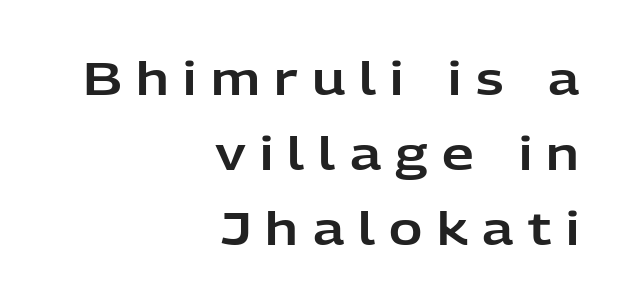
Q: Is the text italic (slanted)? A: No, it is upright.
Q: Is the typeface a serif or a sans-serif typeface? A: Sans-serif.
Q: Is the text underlined? A: No.
Q: How is the paragraph aligned? A: Right-aligned.
Q: Is the spacing between letters normal or unusually wide? A: Unusually wide.
Q: Is the spacing between lines tight, normal or loose? A: Normal.
Q: Width (condensed, normal, or wide)? A: Normal.
Q: Stroke contrast? A: Low.
Q: x-height? A: Medium.
Q: Monospaced? A: No.
